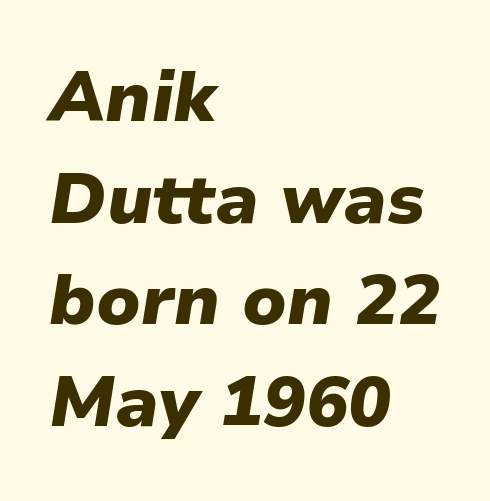
The image shows 71 px heavy type, italic (leaning right); set left-aligned, normal line spacing (1.43x), normal letter spacing, not underlined; low stroke contrast and a medium x-height.
